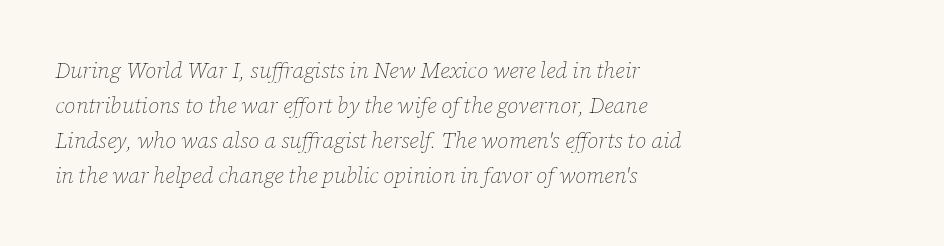
Does the leading feel generous? No, just average. The horizontal fit of the characters is conventional and even. Layout note: lines flush left. An italicized treatment has been applied to the whole sample. The weight tops out at a normal text grade.
